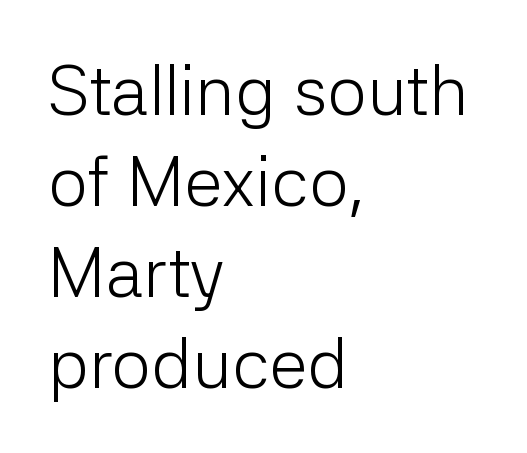
{"serif": "no", "italic": "no", "bold": "no", "weight": "light", "width": "normal", "stroke_contrast": "low", "x_height": "medium", "monospaced": "no", "underline": "no", "align": "left", "line_spacing": "normal", "line_spacing_ratio": 1.3, "letter_spacing": "normal", "letter_spacing_em": 0.0, "glyph_px": 70}
